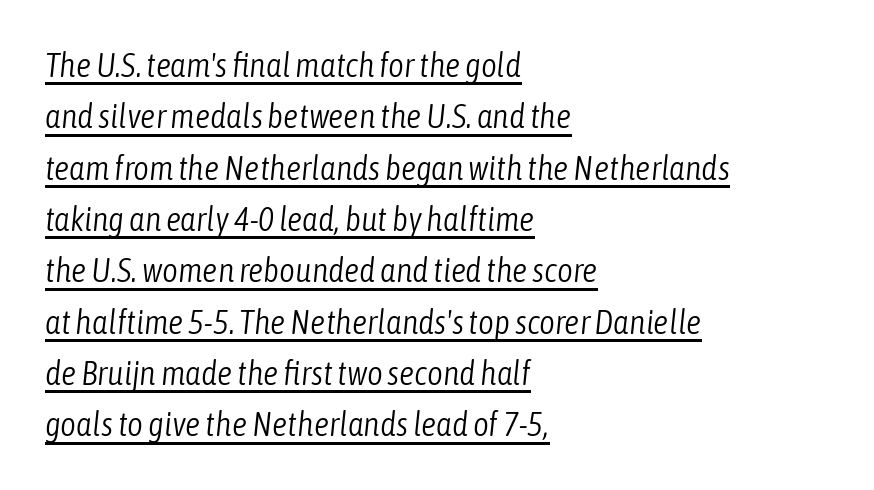
{"italic": "yes", "lean": "right", "slant_degrees": 6, "bold": "no", "weight": "light", "width": "condensed", "stroke_contrast": "low", "x_height": "medium", "monospaced": "no", "underline": "yes", "align": "left", "line_spacing": "normal", "line_spacing_ratio": 1.51, "letter_spacing": "normal", "letter_spacing_em": 0.0, "glyph_px": 34}
